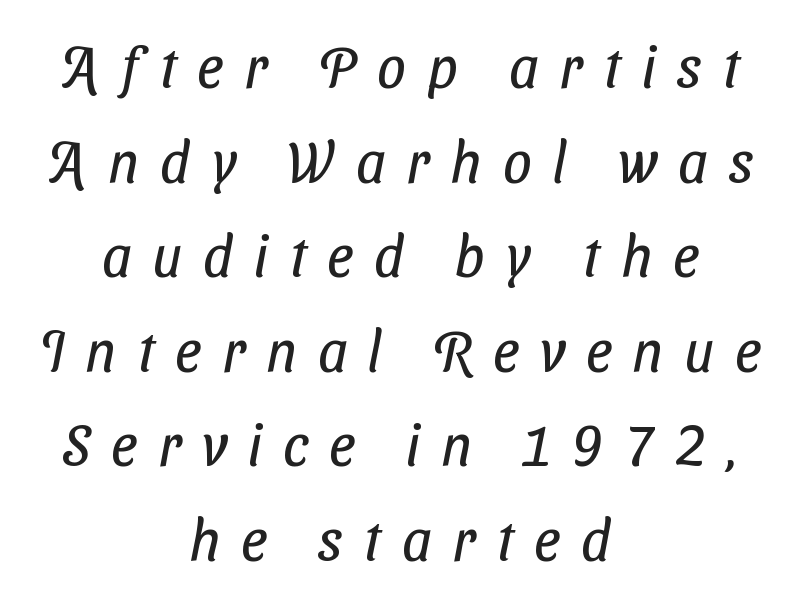
Q: Is the text bold? A: No.
Q: Is the typeface a serif or a sans-serif typeface? A: Sans-serif.
Q: Is the text underlined? A: No.
Q: How is the paragraph aligned? A: Centered.
Q: Is the spacing between letters normal or unusually wide? A: Unusually wide.
Q: Is the spacing between lines tight, normal or loose? A: Normal.
Q: Width (condensed, normal, or wide)? A: Condensed.
Q: Stroke contrast? A: Low.
Q: x-height? A: Medium.
Q: Monospaced? A: No.
